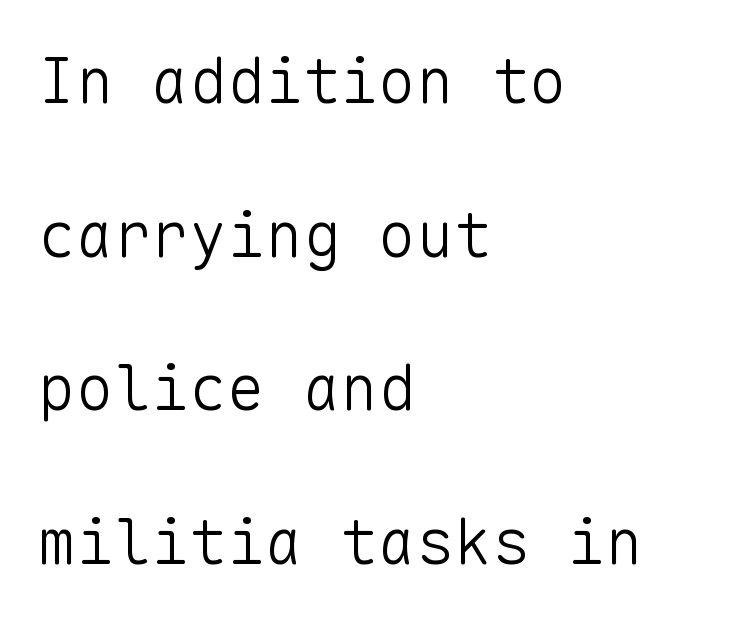
Q: Is the text bold? A: No.
Q: Is the text italic (slanted)? A: No, it is upright.
Q: Is the typeface a serif or a sans-serif typeface? A: Sans-serif.
Q: Is the text underlined? A: No.
Q: How is the paragraph aligned? A: Left-aligned.
Q: Is the spacing between letters normal or unusually wide? A: Normal.
Q: Is the spacing between lines tight, normal or loose? A: Loose.
Q: Width (condensed, normal, or wide)? A: Normal.
Q: Stroke contrast? A: Low.
Q: x-height? A: Medium.
Q: Monospaced? A: Yes.
